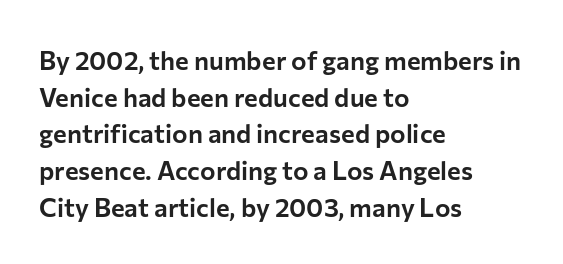
Here the glyphs are tracked normally, forming tight word shapes. Upright lettering throughout. Underline: absent. The lines are quadded left.
